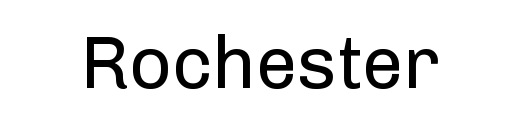
This is roman type, the default non-slanted kind. This sample uses a sans-serif face. Honestly, there is no underline to notice here at all. A typesetter would call this zero additional tracking. Neither beginnings nor endings align; midpoints do. The letters advance in unequal steps, a hallmark of proportional type.
